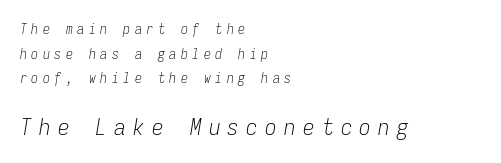
The image shows 23 px text type, italic (leaning right); set left-aligned, line spacing 1.76x, unusually wide letter spacing (+0.32 em), not underlined; the second (bottom) block is 1.64x larger.
